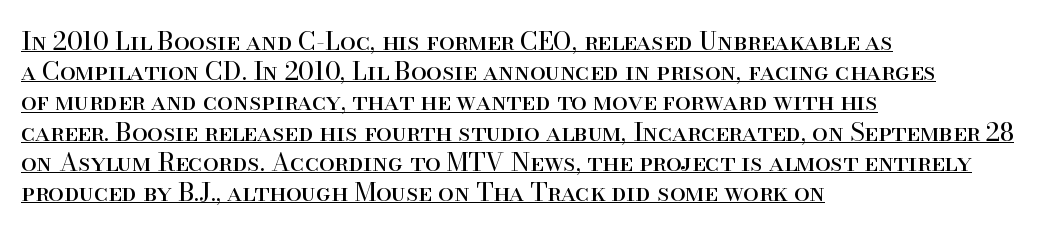
The image shows 25 px text type, upright; set left-aligned, line spacing 1.21x, normal letter spacing, underlined.
